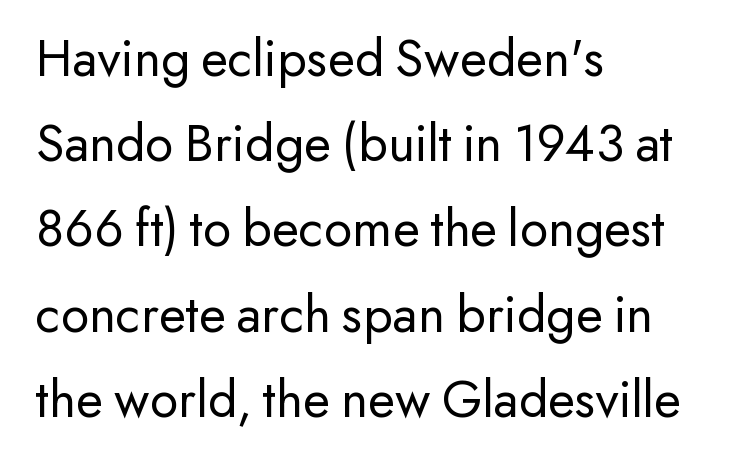
The image shows 55 px regular-weight sans-serif type, upright; set left-aligned, normal line spacing (1.55x), normal letter spacing, not underlined; low stroke contrast and a small x-height.
